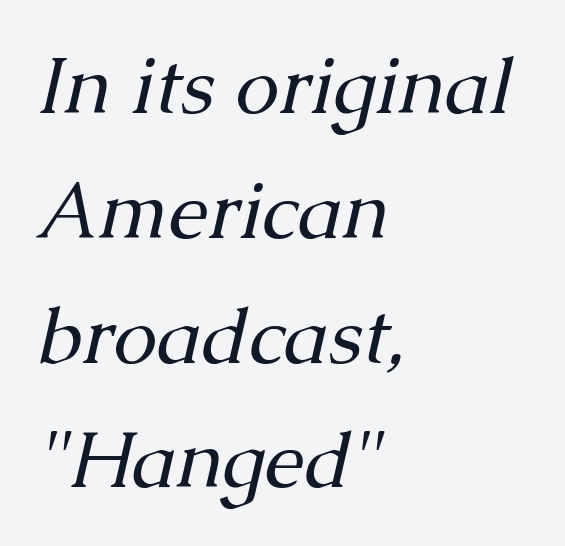
Posture: slanted. Looks like regular typesetting: each glyph gets only the width it needs. If you measured baseline to baseline, you'd find a middling distance. Descenders are the only things crossing below the line. Left-aligned paragraph, ragged on the right. Weight: in the light-to-regular range.
